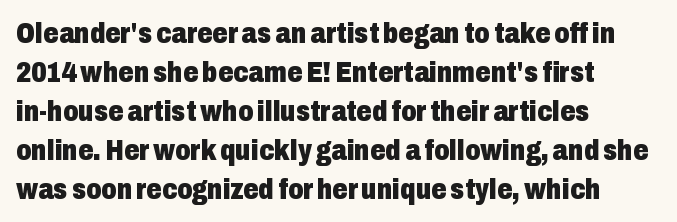
{"serif": "no", "italic": "no", "bold": "yes", "weight": "heavy", "width": "condensed", "stroke_contrast": "low", "x_height": "medium", "monospaced": "no", "underline": "no", "align": "left", "line_spacing": "normal", "line_spacing_ratio": 1.3, "letter_spacing": "normal", "letter_spacing_em": 0.0, "glyph_px": 30}
